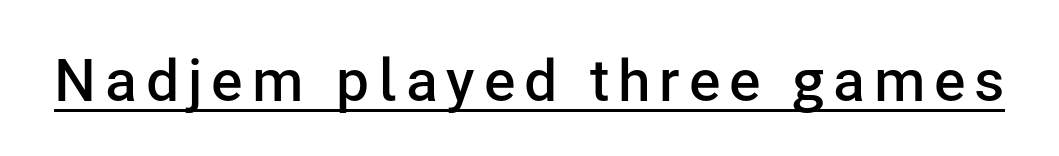
Q: Is the text bold? A: Semi-bold.
Q: Is the text italic (slanted)? A: No, it is upright.
Q: Is the typeface a serif or a sans-serif typeface? A: Sans-serif.
Q: Is the text underlined? A: Yes.
Q: Width (condensed, normal, or wide)? A: Normal.
Q: Stroke contrast? A: Low.
Q: x-height? A: Medium.
Q: Monospaced? A: No.
